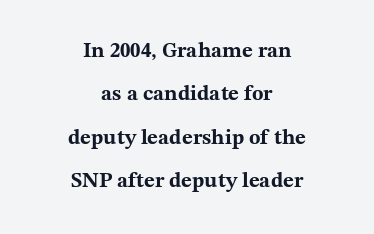
The string is rendered with underlining switched off. Each word holds together tightly as a unit, with standard inter-letter gaps. The specimen reads as upright at a glance. How heavy is the stroke? Heavy — this is a bold. The lines are spread far apart with generous leading. Where is the straight margin? There isn't one; the lines are centered.
